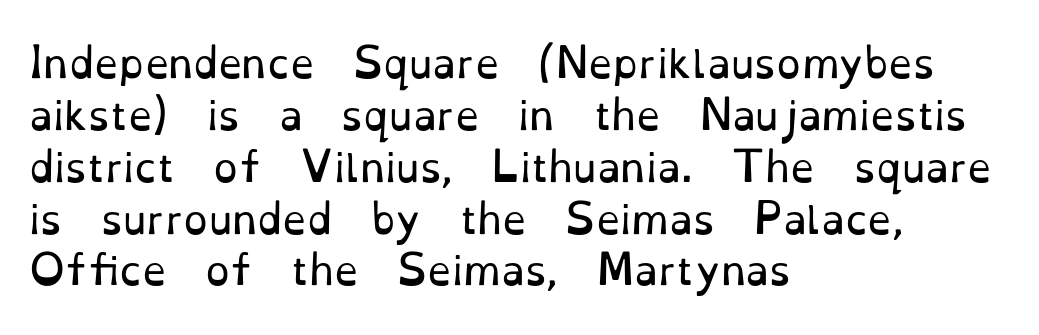
Q: Is the text bold? A: No.
Q: Is the text italic (slanted)? A: No, it is upright.
Q: Is the typeface a serif or a sans-serif typeface? A: Sans-serif.
Q: Is the text underlined? A: No.
Q: How is the paragraph aligned? A: Left-aligned.
Q: Is the spacing between letters normal or unusually wide? A: Normal.
Q: Is the spacing between lines tight, normal or loose? A: Normal.
Q: Width (condensed, normal, or wide)? A: Normal.
Q: Stroke contrast? A: Low.
Q: x-height? A: Small.
Q: Monospaced? A: No.
